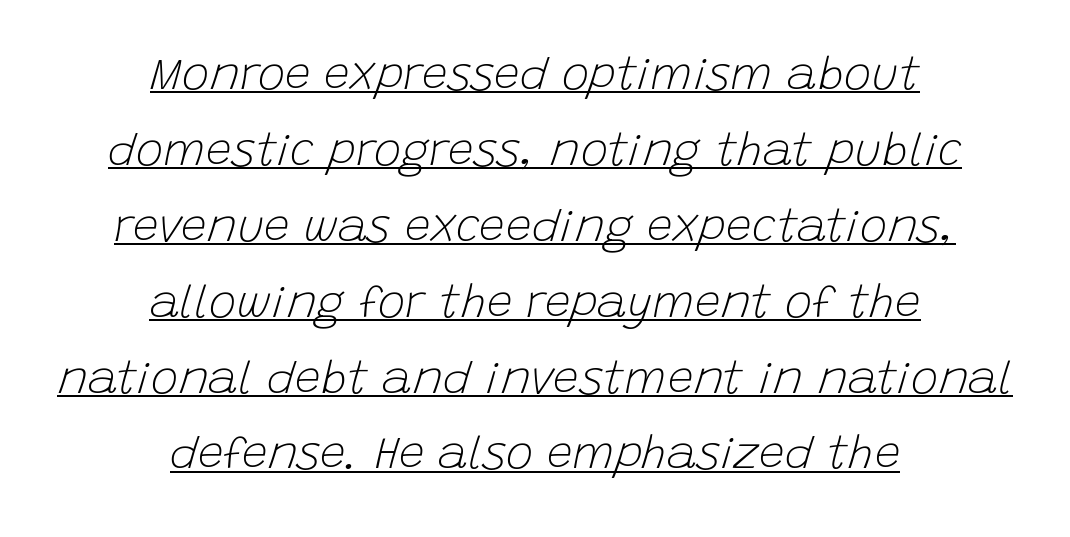
{"italic": "yes", "lean": "right", "slant_degrees": 15, "bold": "no", "weight": "light", "width": "normal", "stroke_contrast": "low", "x_height": "large", "monospaced": "no", "underline": "yes", "align": "center", "line_spacing": "normal", "line_spacing_ratio": 1.65, "letter_spacing": "normal", "letter_spacing_em": 0.0, "glyph_px": 46}
